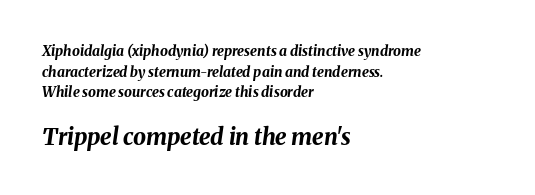
Q: Is the text bold? A: Yes.
Q: Is the text italic (slanted)? A: Yes, it leans right by about 8 degrees.
Q: Is the text underlined? A: No.
Q: How is the paragraph aligned? A: Left-aligned.
Q: Is the spacing between letters normal or unusually wide? A: Normal.
Q: Is the spacing between lines tight, normal or loose? A: Normal.
Q: Which block of text is set in a larger size, the first (top) or the second (bottom)? A: The second (bottom) one.
